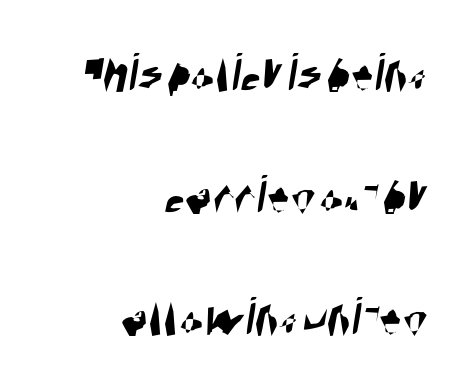
The paragraph shown leans on its right margin. Looks like regular typesetting: each glyph gets only the width it needs. I'd call this a sans setting — the letters go barefoot. The horizontal fit of the characters is conventional and even. Each new line begins a long way beneath the previous one. Any mark beneath the type? The region is blank.
